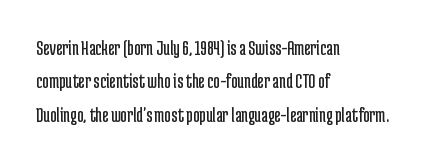
The image shows 22 px text type, upright; set left-aligned, normal line spacing (1.52x), normal letter spacing, not underlined.
